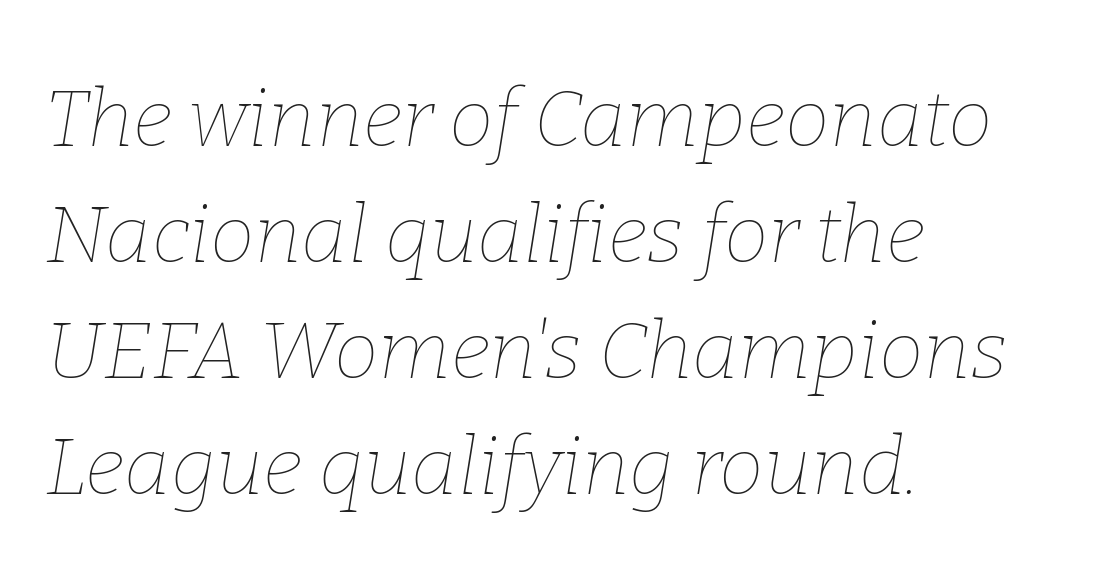
The image shows 80 px thin type, italic (leaning right); set left-aligned, normal line spacing (1.45x), normal letter spacing, not underlined; low stroke contrast and a medium x-height.
